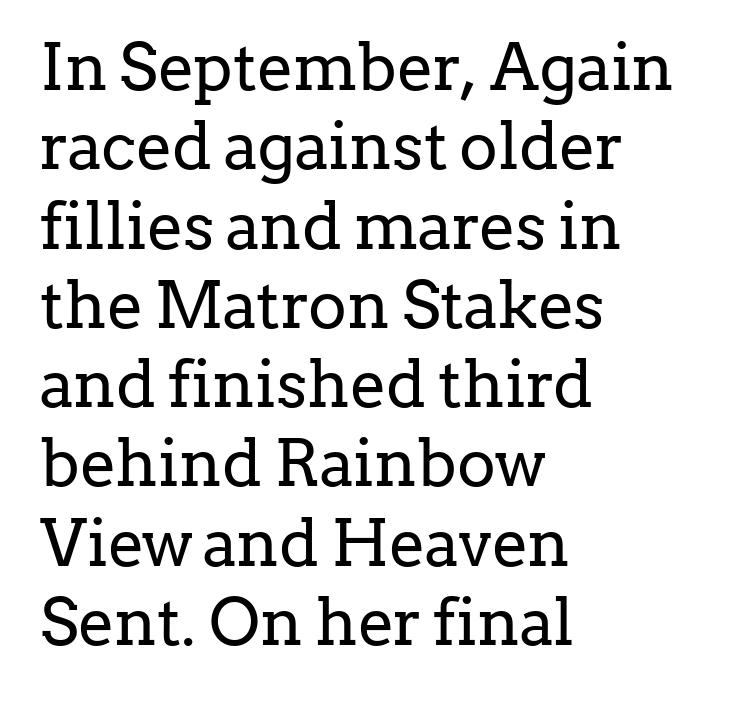
The letters look calm and open, with moderate or lighter stems. Teacher's note: observe the even left margin — that is flush-left alignment. The face used here is proportionally spaced, like ordinary book or web type. In terms of letterspacing, this is plain default setting. No word sits above an underline.
